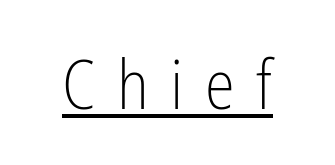
{"serif": "no", "italic": "no", "bold": "no", "weight": "light", "width": "condensed", "stroke_contrast": "low", "x_height": "medium", "monospaced": "no", "underline": "yes", "letter_spacing": "wide", "letter_spacing_em": 0.32, "glyph_px": 68}
